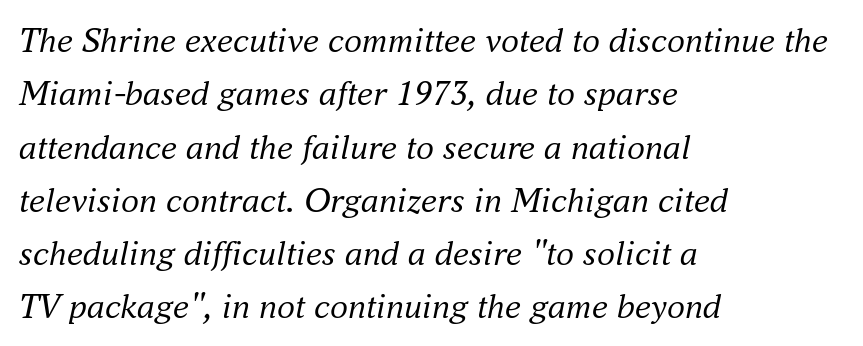
{"serif": "yes", "italic": "yes", "lean": "right", "slant_degrees": 16, "bold": "no", "weight": "regular", "width": "normal", "stroke_contrast": "medium", "x_height": "small", "monospaced": "no", "underline": "no", "align": "left", "line_spacing": "normal", "line_spacing_ratio": 1.48, "letter_spacing": "normal", "letter_spacing_em": 0.0, "glyph_px": 36}
